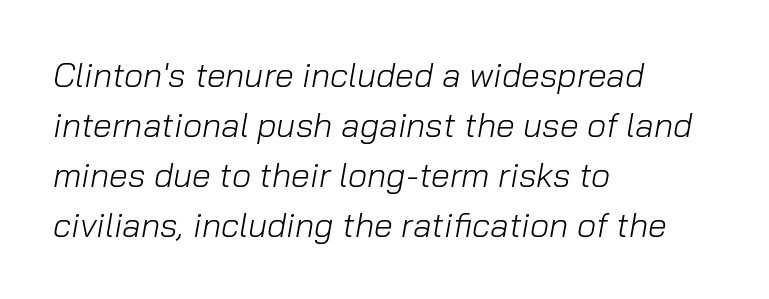
The image shows 34 px light type, italic (leaning right); set left-aligned, normal line spacing (1.47x), normal letter spacing, not underlined; low stroke contrast and a medium x-height.
